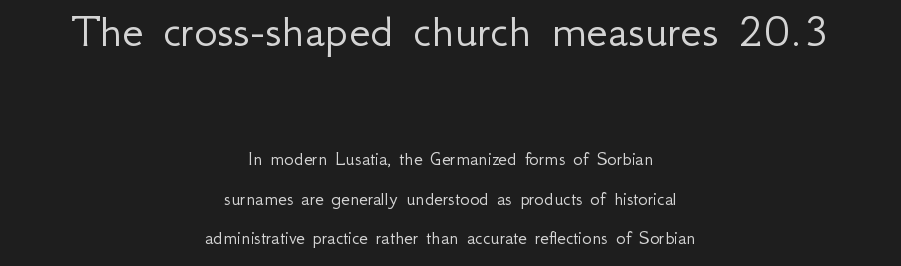
The image shows 49 px light sans-serif type, upright; set centered, loose line spacing (1.99x), normal letter spacing, not underlined; the first (top) block is 2.45x larger; low stroke contrast and a small x-height.
